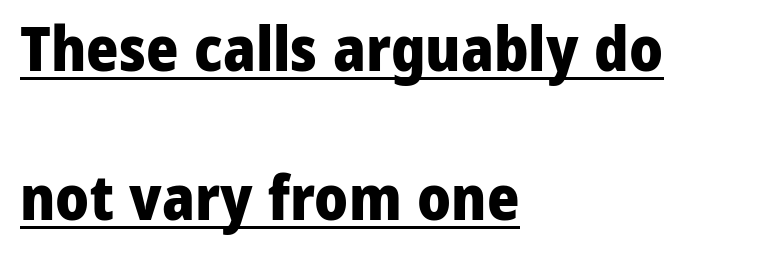
{"serif": "no", "italic": "no", "bold": "yes", "weight": "heavy", "width": "normal", "stroke_contrast": "low", "x_height": "medium", "monospaced": "no", "underline": "yes", "align": "left", "line_spacing": "loose", "line_spacing_ratio": 2.4, "letter_spacing": "normal", "letter_spacing_em": 0.0, "glyph_px": 62}
